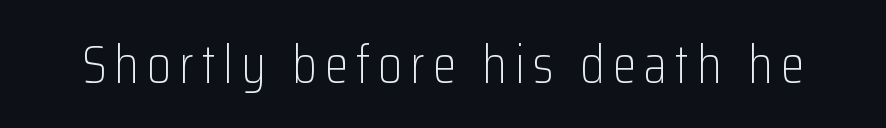
{"serif": "no", "italic": "no", "bold": "no", "weight": "light", "width": "condensed", "stroke_contrast": "low", "x_height": "medium", "monospaced": "no", "underline": "no", "glyph_px": 54}
